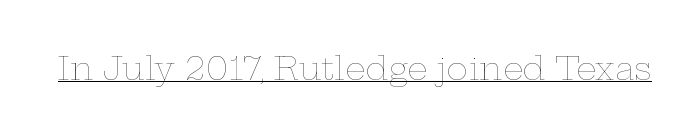
{"italic": "no", "bold": "no", "weight": "thin", "width": "wide", "stroke_contrast": "low", "x_height": "medium", "monospaced": "no", "underline": "yes", "letter_spacing": "normal", "letter_spacing_em": 0.0, "glyph_px": 32}
